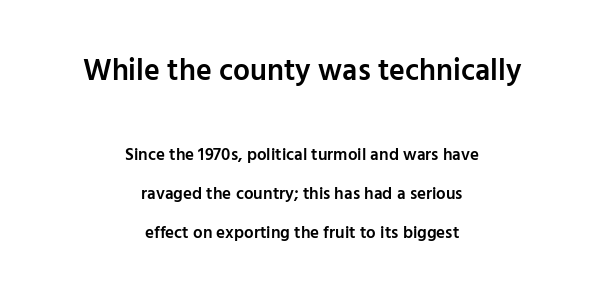
{"serif": "no", "italic": "no", "bold": "semi", "weight": "semibold", "width": "normal", "stroke_contrast": "low", "x_height": "medium", "monospaced": "no", "underline": "no", "align": "center", "line_spacing": "loose", "line_spacing_ratio": 2.29, "letter_spacing": "normal", "letter_spacing_em": 0.0, "larger_block": "first", "size_ratio": 1.76, "glyph_px": 30}
